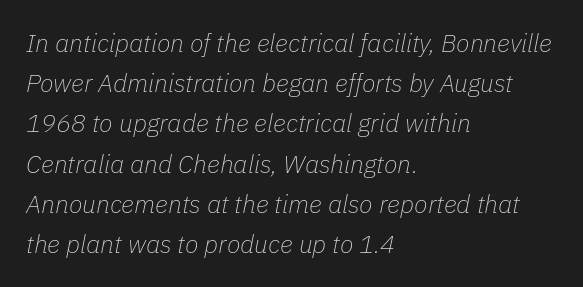
The image shows 25 px text type, italic (leaning right); set left-aligned, normal line spacing (1.61x), normal letter spacing, not underlined.
